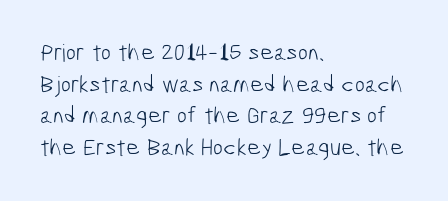
Q: Is the text bold? A: No.
Q: Is the text underlined? A: No.
Q: How is the paragraph aligned? A: Left-aligned.
Q: Is the spacing between letters normal or unusually wide? A: Normal.
Q: Is the spacing between lines tight, normal or loose? A: Normal.
